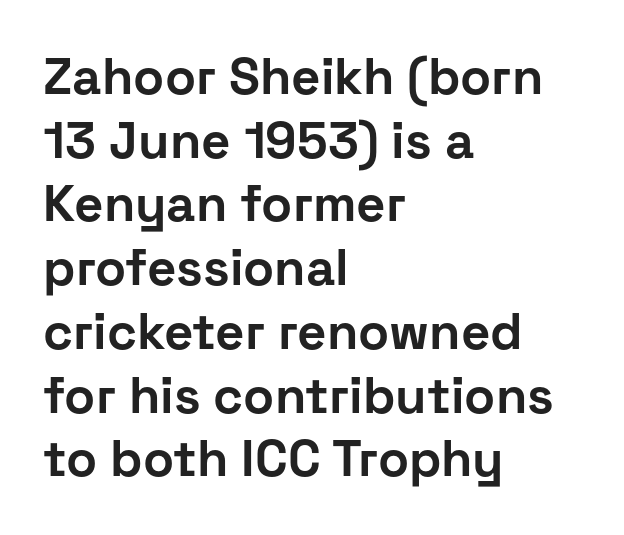
The letters sit at their default tracking, neither squeezed nor spread. Italic: no, the glyphs are upright roman. Here the designer chose a conventional face with non-uniform glyph widths. Each row of text sits above clean, open space. Does the copy run flush right? No — it runs flush left.
